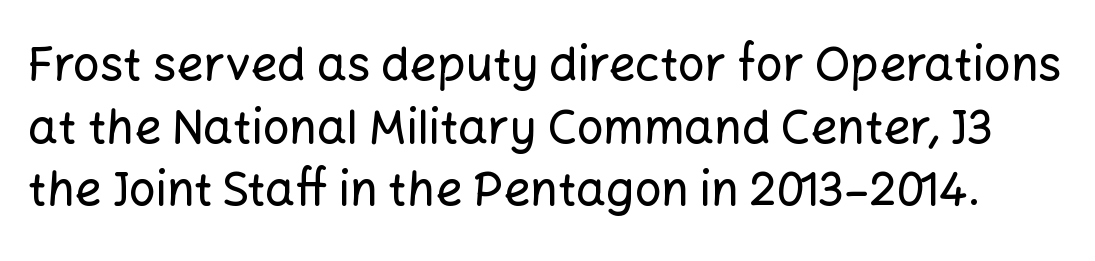
Q: Is the text italic (slanted)? A: No, it is upright.
Q: Is the typeface a serif or a sans-serif typeface? A: Sans-serif.
Q: Is the text underlined? A: No.
Q: Is the spacing between letters normal or unusually wide? A: Normal.
Q: Is the spacing between lines tight, normal or loose? A: Normal.
Q: Width (condensed, normal, or wide)? A: Normal.
Q: Stroke contrast? A: Low.
Q: x-height? A: Medium.
Q: Monospaced? A: No.
